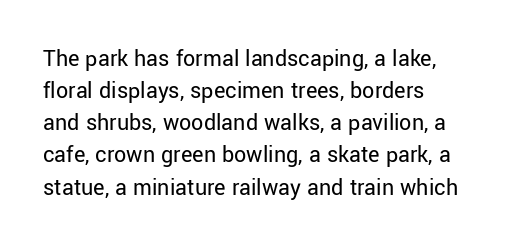
The image shows 24 px text type, upright; set normal line spacing (1.34x), normal letter spacing, not underlined.
